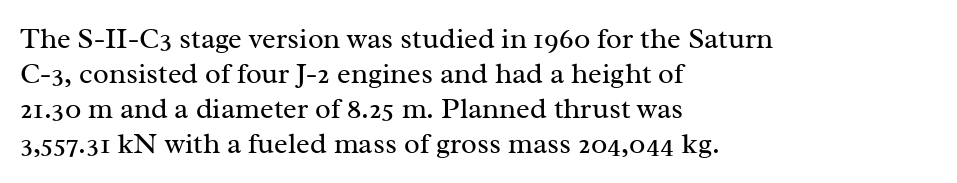
The image shows 29 px regular-weight serif type, upright; set left-aligned, line spacing 1.21x, normal letter spacing, not underlined; medium stroke contrast and a medium x-height.
